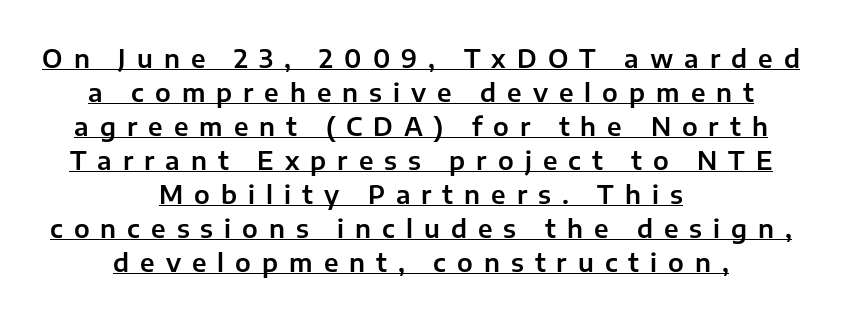
Q: Is the text italic (slanted)? A: No, it is upright.
Q: Is the text underlined? A: Yes.
Q: How is the paragraph aligned? A: Centered.
Q: Is the spacing between letters normal or unusually wide? A: Unusually wide.
Q: Is the spacing between lines tight, normal or loose? A: Normal.
